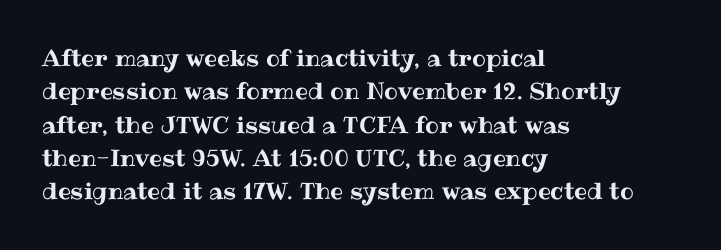
{"italic": "no", "underline": "no", "align": "left", "line_spacing": "normal", "line_spacing_ratio": 1.45, "letter_spacing": "normal", "letter_spacing_em": 0.0, "glyph_px": 23}
